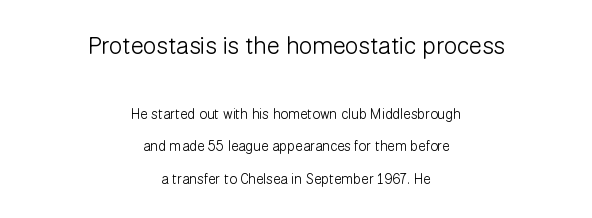
The image shows 24 px text type, upright; set centered, loose line spacing (2.32x), normal letter spacing, not underlined; the first (top) block is 1.71x larger.
